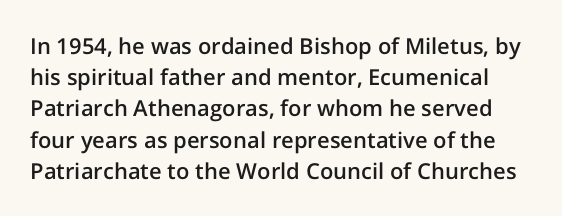
Q: Is the text bold? A: Semi-bold.
Q: Is the text italic (slanted)? A: No, it is upright.
Q: Is the text underlined? A: No.
Q: Is the spacing between letters normal or unusually wide? A: Normal.
Q: Is the spacing between lines tight, normal or loose? A: Normal.
